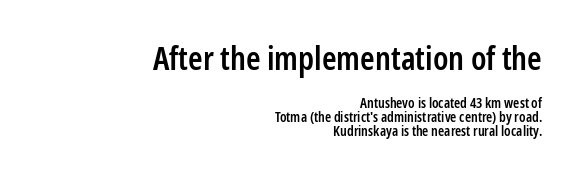
Q: Is the text bold? A: Semi-bold.
Q: Is the text italic (slanted)? A: No, it is upright.
Q: Is the typeface a serif or a sans-serif typeface? A: Sans-serif.
Q: Is the text underlined? A: No.
Q: How is the paragraph aligned? A: Right-aligned.
Q: Is the spacing between letters normal or unusually wide? A: Normal.
Q: Is the spacing between lines tight, normal or loose? A: Tight.
Q: Which block of text is set in a larger size, the first (top) or the second (bottom)? A: The first (top) one.
Q: Width (condensed, normal, or wide)? A: Condensed.
Q: Stroke contrast? A: Low.
Q: x-height? A: Medium.
Q: Monospaced? A: No.
